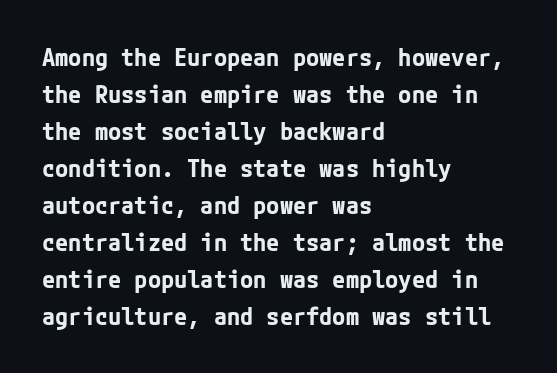
{"italic": "no", "bold": "yes", "underline": "no", "align": "left", "line_spacing": "normal", "line_spacing_ratio": 1.54, "letter_spacing": "normal", "letter_spacing_em": 0.0, "glyph_px": 24}
